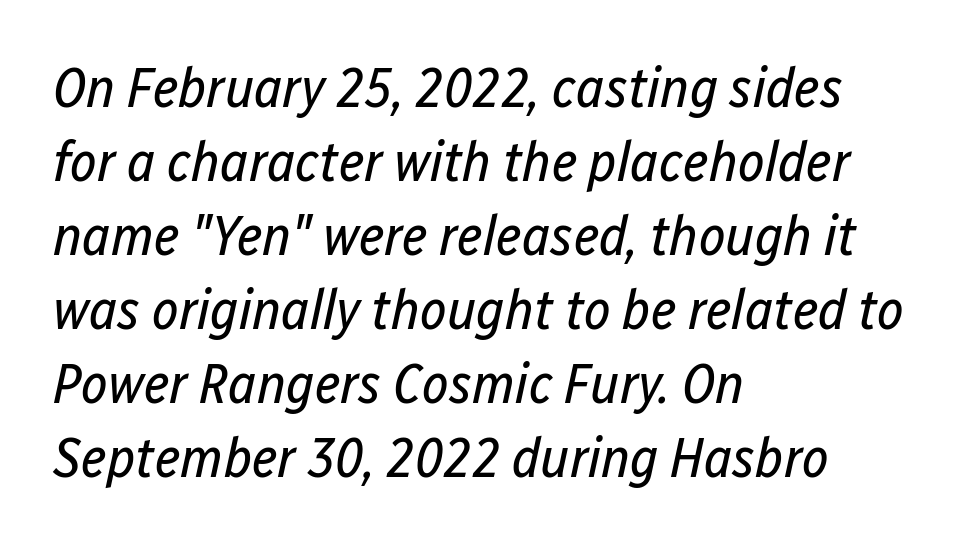
The image shows 57 px regular-weight, condensed type, italic (leaning right); set left-aligned, normal line spacing (1.3x), normal letter spacing, not underlined; low stroke contrast and a medium x-height.
